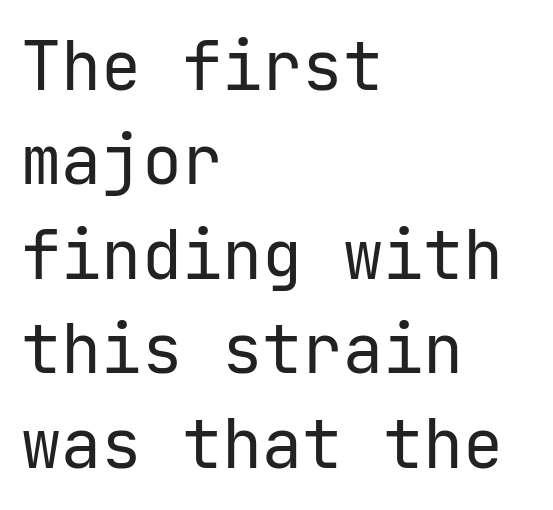
Q: Is the text bold? A: No.
Q: Is the text italic (slanted)? A: No, it is upright.
Q: Is the typeface a serif or a sans-serif typeface? A: Sans-serif.
Q: Is the text underlined? A: No.
Q: How is the paragraph aligned? A: Left-aligned.
Q: Is the spacing between letters normal or unusually wide? A: Normal.
Q: Is the spacing between lines tight, normal or loose? A: Normal.
Q: Width (condensed, normal, or wide)? A: Normal.
Q: Stroke contrast? A: Low.
Q: x-height? A: Medium.
